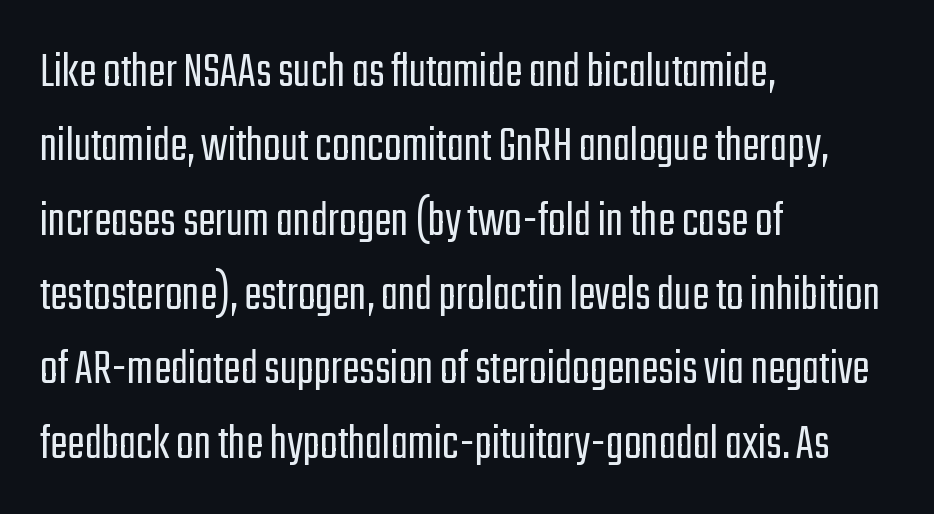
Q: Is the text bold? A: No.
Q: Is the text italic (slanted)? A: No, it is upright.
Q: Is the typeface a serif or a sans-serif typeface? A: Sans-serif.
Q: Is the text underlined? A: No.
Q: How is the paragraph aligned? A: Left-aligned.
Q: Is the spacing between letters normal or unusually wide? A: Normal.
Q: Is the spacing between lines tight, normal or loose? A: Normal.
Q: Width (condensed, normal, or wide)? A: Condensed.
Q: Stroke contrast? A: Low.
Q: x-height? A: Medium.
Q: Monospaced? A: No.
